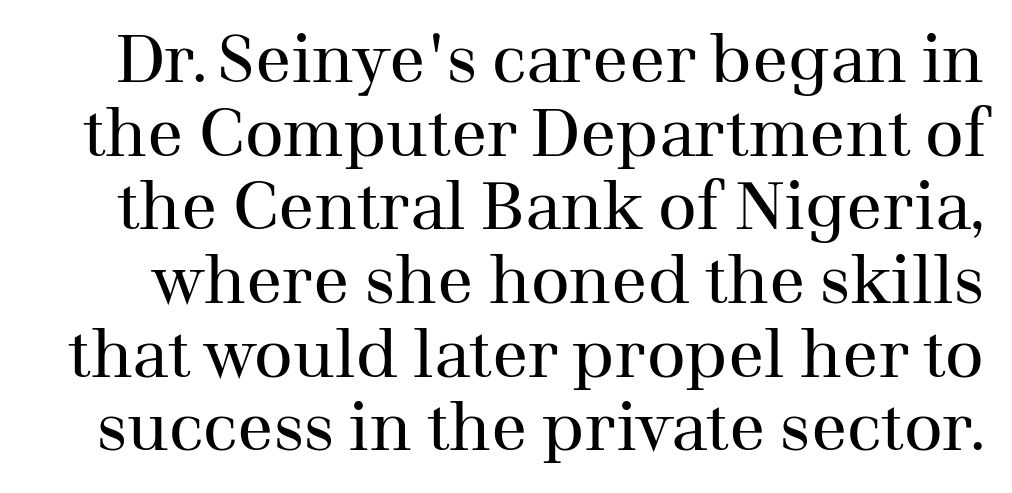
{"serif": "yes", "italic": "no", "bold": "no", "weight": "regular", "width": "normal", "stroke_contrast": "medium", "x_height": "medium", "monospaced": "no", "underline": "no", "line_spacing": "tight", "line_spacing_ratio": 1.1, "letter_spacing": "normal", "letter_spacing_em": 0.0, "glyph_px": 67}
